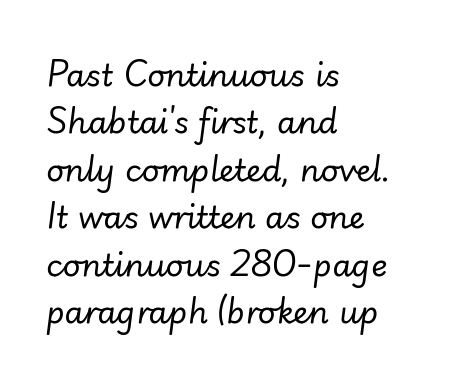
The image shows 31 px regular-weight type, italic (leaning right); set left-aligned, normal line spacing (1.53x), normal letter spacing, not underlined; low stroke contrast and a small x-height.
